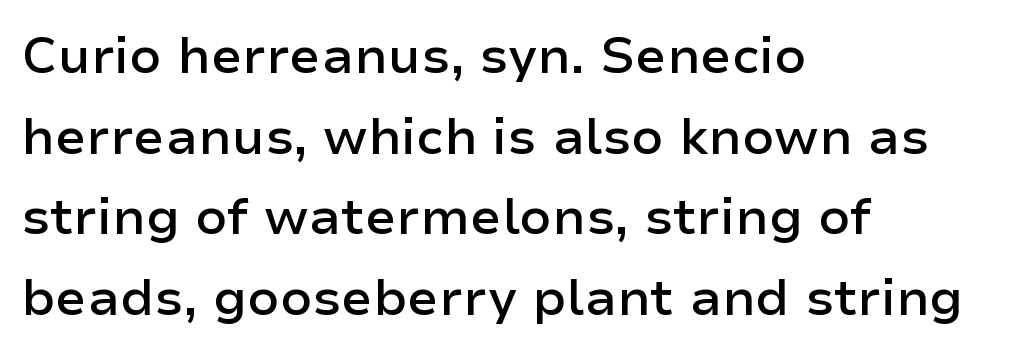
This is the in-between weight designers call semibold or demi. Look at the bottom of the vertical strokes: they stop flat, with no serifs. A typesetter would call this proportional, since set widths differ per character. Plain, unruled lines of type. The typesetter chose a ragged-right arrangement here. Regarding leading, the lines here are spaced in the standard way.
